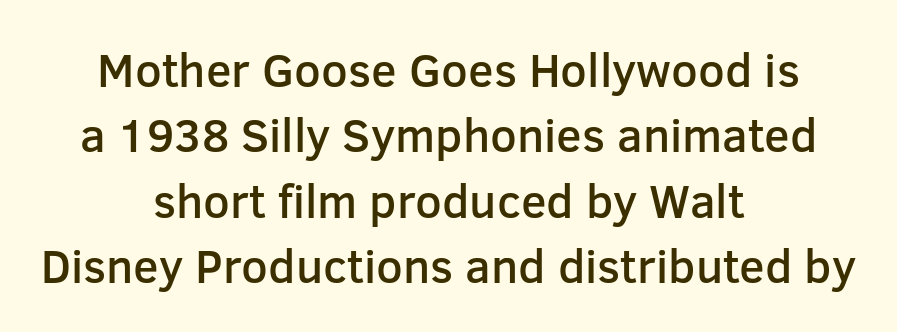
Successive baselines arrive at the customary interval. Think of a printed novel: that variable character pitch is what you see here. Posture: upright roman. Letter spacing: default.
